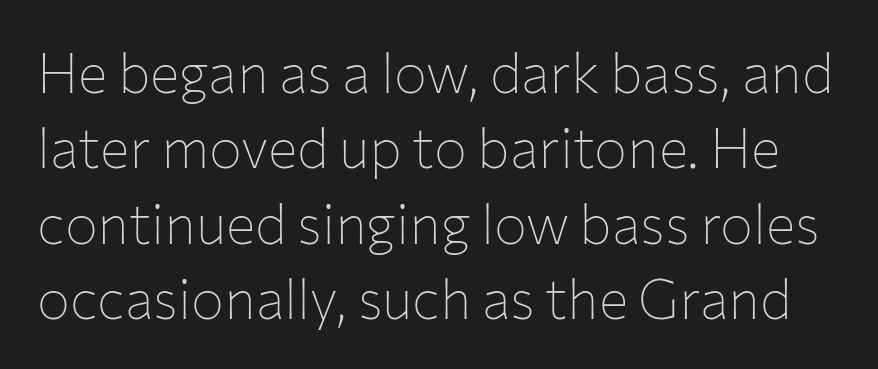
The image shows 55 px thin sans-serif type, upright; set normal line spacing (1.37x), normal letter spacing, not underlined; low stroke contrast and a medium x-height.
